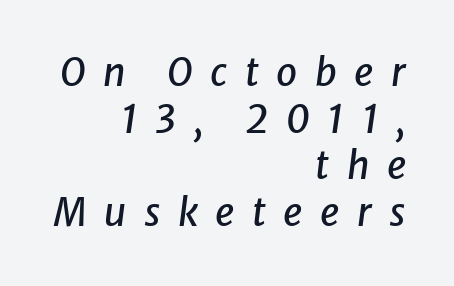
The image shows 38 px text type, italic (leaning right); set right-aligned, line spacing 1.23x, unusually wide letter spacing (+0.46 em), not underlined; low stroke contrast and a medium x-height.
